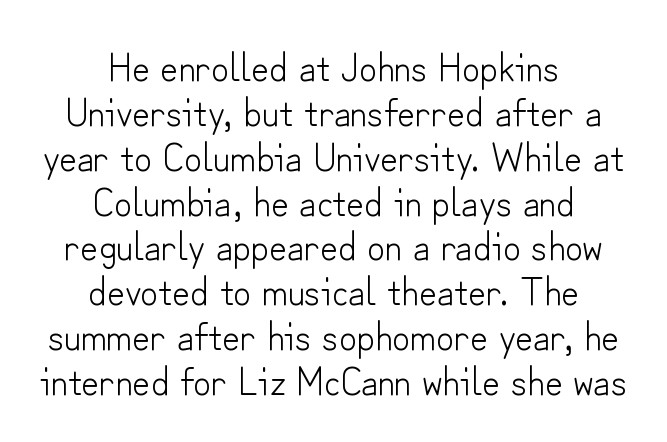
Look at the tracking — it's just the regular setting, nothing added. The rag falls on both sides of this text block equally. Cramped leading. This reads as an unemphasized weight, regular at the heaviest.
